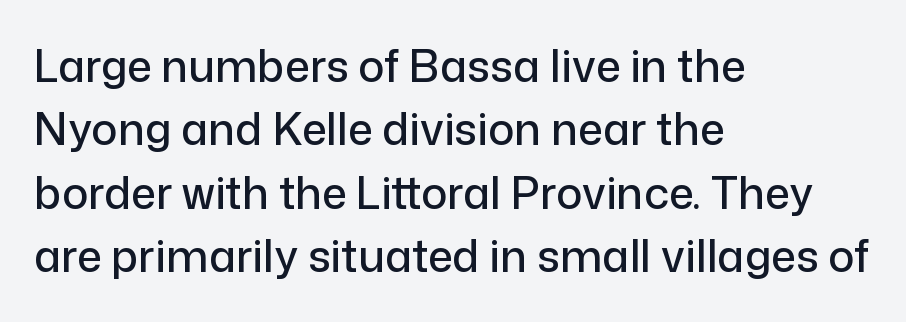
{"serif": "no", "italic": "no", "width": "normal", "stroke_contrast": "low", "x_height": "medium", "monospaced": "no", "underline": "no", "align": "left", "line_spacing": "normal", "line_spacing_ratio": 1.44, "letter_spacing": "normal", "letter_spacing_em": 0.0, "glyph_px": 44}
